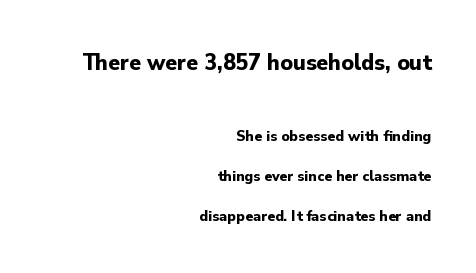
The image shows 24 px bold type, upright; set right-aligned, loose line spacing (2.5x), normal letter spacing, not underlined; the first (top) block is 1.5x larger.
